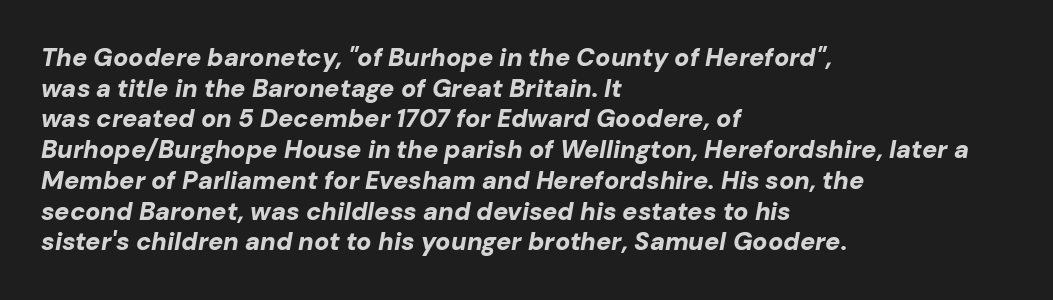
Q: Is the text bold? A: Yes.
Q: Is the text italic (slanted)? A: Yes, it leans right by about 10 degrees.
Q: Is the text underlined? A: No.
Q: How is the paragraph aligned? A: Left-aligned.
Q: Is the spacing between letters normal or unusually wide? A: Normal.
